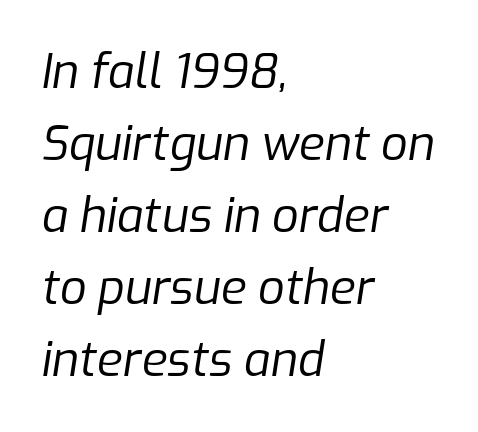
{"italic": "yes", "lean": "right", "slant_degrees": 9, "bold": "no", "weight": "regular", "width": "normal", "stroke_contrast": "low", "x_height": "medium", "monospaced": "no", "underline": "no", "align": "left", "line_spacing": "normal", "line_spacing_ratio": 1.53, "letter_spacing": "normal", "letter_spacing_em": 0.0, "glyph_px": 47}
